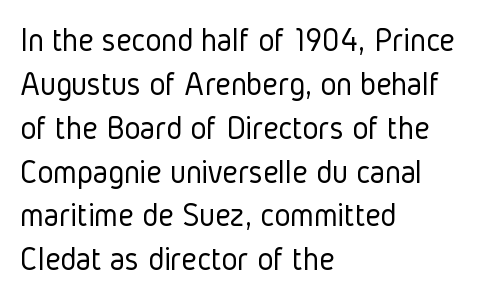
{"serif": "no", "italic": "no", "bold": "no", "weight": "light", "width": "condensed", "stroke_contrast": "low", "x_height": "medium", "monospaced": "no", "underline": "no", "align": "left", "line_spacing": "normal", "line_spacing_ratio": 1.29, "letter_spacing": "normal", "letter_spacing_em": 0.0, "glyph_px": 34}
